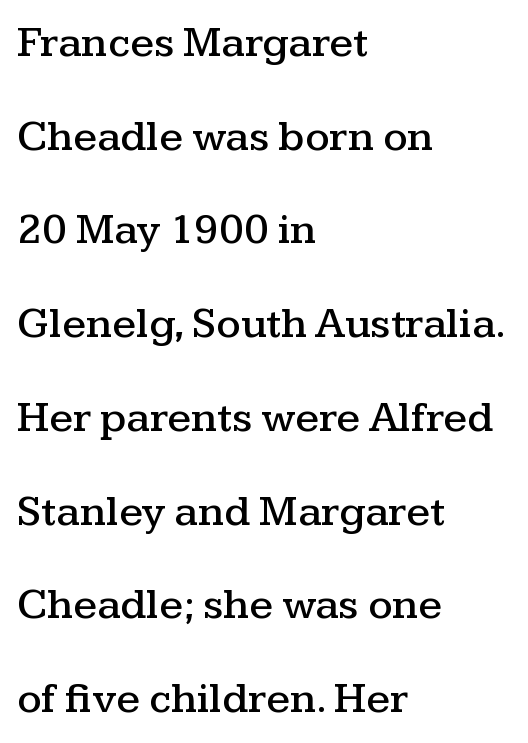
Note the varied advance widths — an 'i' is clearly narrower than an 'm'. Underlining? Definitely not there. Here the glyphs are tracked normally, forming tight word shapes. Short and long lines alike share a common starting point at left. This is serif lettering, the kind often seen in printed books.
